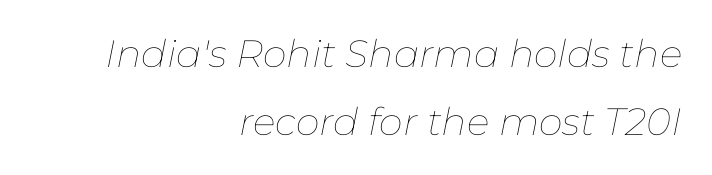
{"italic": "yes", "lean": "right", "slant_degrees": 11, "bold": "no", "weight": "thin", "width": "normal", "stroke_contrast": "low", "x_height": "medium", "monospaced": "no", "underline": "no", "align": "right", "line_spacing_ratio": 1.78, "letter_spacing": "normal", "letter_spacing_em": 0.0, "glyph_px": 38}
